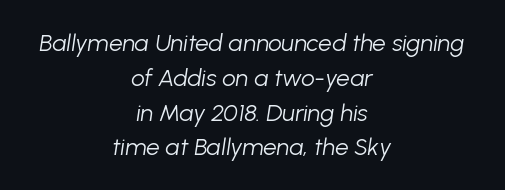
Q: Is the text bold? A: No.
Q: Is the text italic (slanted)? A: Yes, it leans right by about 8 degrees.
Q: Is the text underlined? A: No.
Q: How is the paragraph aligned? A: Centered.
Q: Is the spacing between letters normal or unusually wide? A: Normal.
Q: Is the spacing between lines tight, normal or loose? A: Normal.
